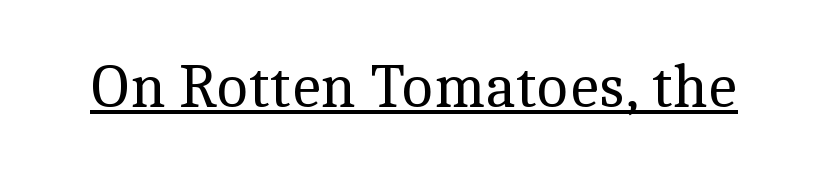
{"serif": "yes", "italic": "no", "bold": "no", "weight": "regular", "width": "normal", "x_height": "medium", "monospaced": "no", "underline": "yes", "letter_spacing": "normal", "letter_spacing_em": 0.0, "glyph_px": 62}
